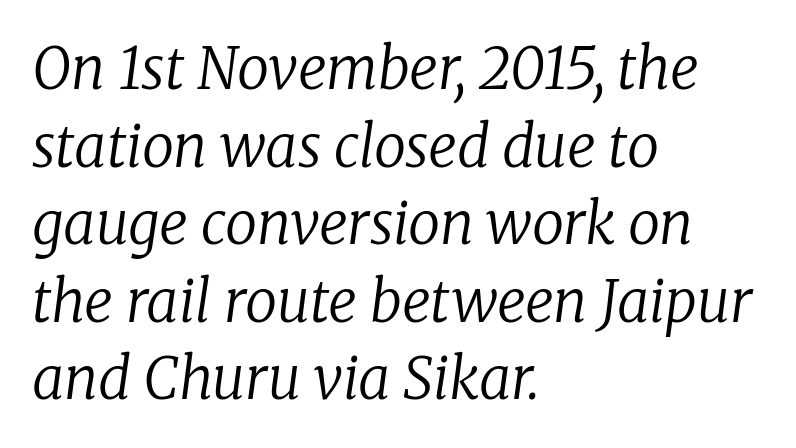
Just letters on the line, the space beneath them empty. The face used here is seriffed, in the tradition of book romans. Rendered with sloped, italic letterforms. Proportional: the letters do not fall into vertical columns.
